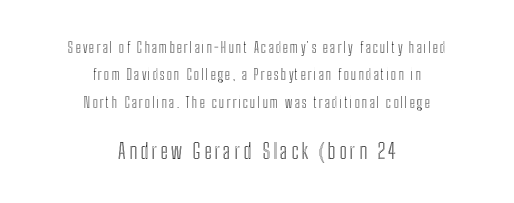
{"italic": "no", "underline": "no", "align": "center", "line_spacing": "loose", "line_spacing_ratio": 1.95, "larger_block": "second", "size_ratio": 1.5, "glyph_px": 21}
